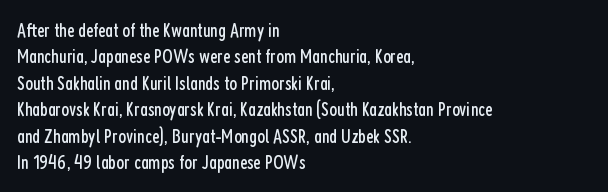
Q: Is the text bold? A: No.
Q: Is the text italic (slanted)? A: No, it is upright.
Q: Is the text underlined? A: No.
Q: How is the paragraph aligned? A: Left-aligned.
Q: Is the spacing between letters normal or unusually wide? A: Normal.
Q: Is the spacing between lines tight, normal or loose? A: Normal.
